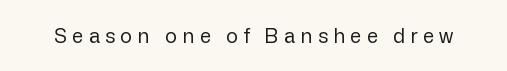
{"italic": "no", "bold": "no", "underline": "no", "letter_spacing": "wide", "letter_spacing_em": 0.27, "glyph_px": 20}
